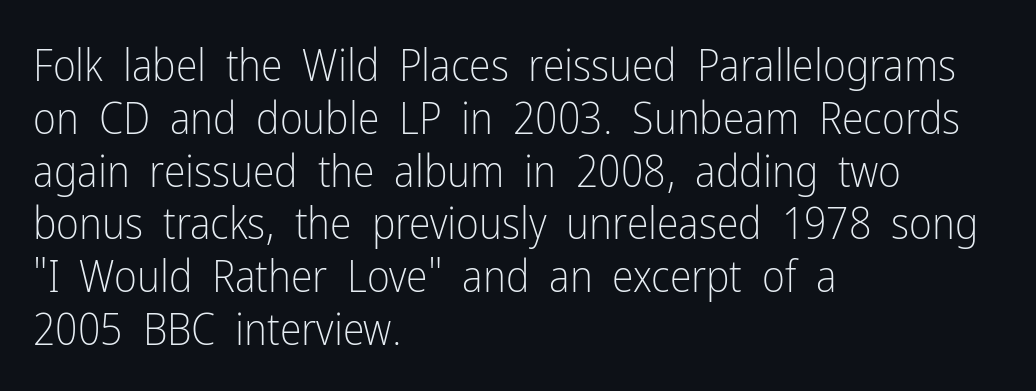
{"serif": "no", "italic": "no", "bold": "no", "weight": "light", "width": "condensed", "stroke_contrast": "low", "x_height": "medium", "monospaced": "no", "underline": "no", "align": "left", "line_spacing_ratio": 1.2, "letter_spacing": "normal", "letter_spacing_em": 0.0, "glyph_px": 44}
